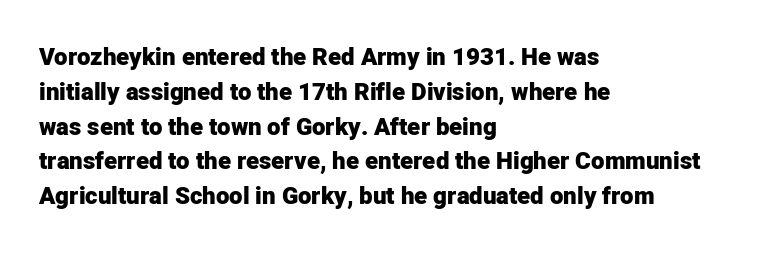
Q: Is the text bold? A: Yes.
Q: Is the text italic (slanted)? A: No, it is upright.
Q: Is the text underlined? A: No.
Q: How is the paragraph aligned? A: Left-aligned.
Q: Is the spacing between letters normal or unusually wide? A: Normal.
Q: Is the spacing between lines tight, normal or loose? A: Normal.
